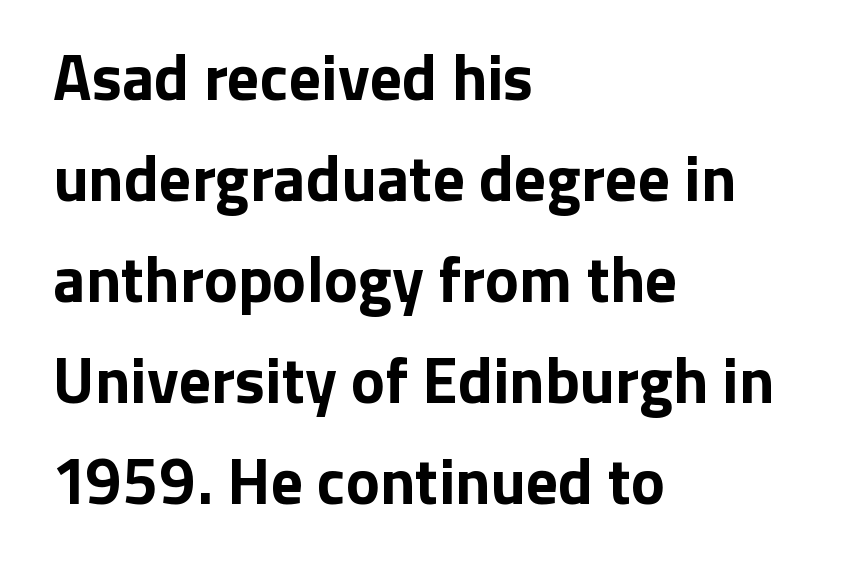
The image shows 64 px bold sans-serif type, upright; set left-aligned, normal line spacing (1.58x), normal letter spacing, not underlined; low stroke contrast and a medium x-height.
